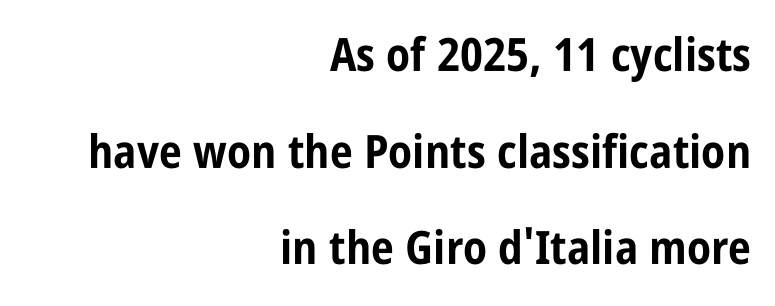
{"serif": "no", "italic": "no", "bold": "yes", "weight": "bold", "width": "condensed", "stroke_contrast": "low", "x_height": "large", "monospaced": "no", "underline": "no", "align": "right", "line_spacing": "loose", "line_spacing_ratio": 2.1, "letter_spacing": "normal", "letter_spacing_em": 0.0, "glyph_px": 46}
